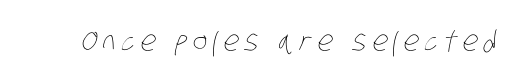
{"bold": "no", "weight": "thin", "width": "condensed", "stroke_contrast": "low", "x_height": "large", "monospaced": "no", "underline": "no", "letter_spacing": "wide", "letter_spacing_em": 0.2, "glyph_px": 28}
